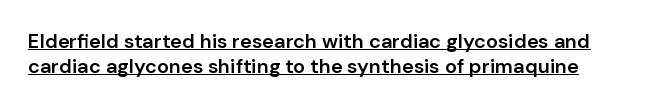
Q: Is the text bold? A: Semi-bold.
Q: Is the text italic (slanted)? A: No, it is upright.
Q: Is the text underlined? A: Yes.
Q: Is the spacing between letters normal or unusually wide? A: Normal.
